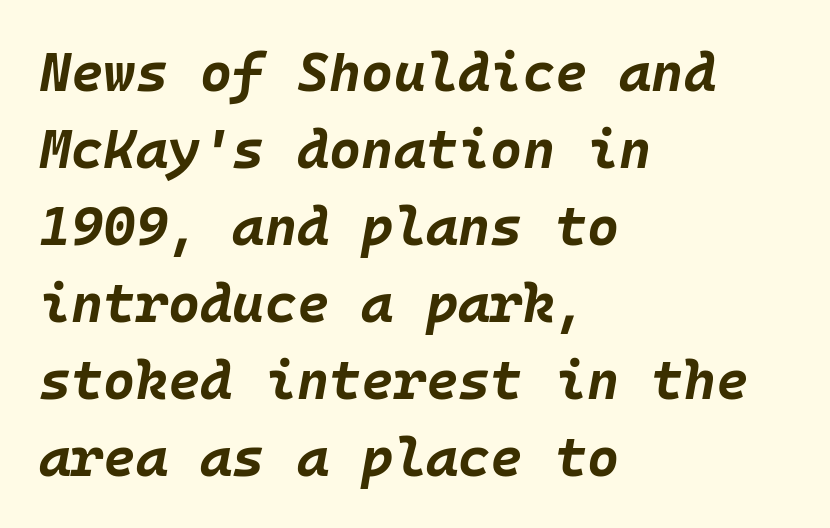
Q: Is the text bold? A: Yes.
Q: Is the text italic (slanted)? A: Yes, it leans right by about 10 degrees.
Q: Is the text underlined? A: No.
Q: How is the paragraph aligned? A: Left-aligned.
Q: Is the spacing between letters normal or unusually wide? A: Normal.
Q: Is the spacing between lines tight, normal or loose? A: Normal.
Q: Width (condensed, normal, or wide)? A: Normal.
Q: Stroke contrast? A: Low.
Q: x-height? A: Large.
Q: Monospaced? A: Yes.
